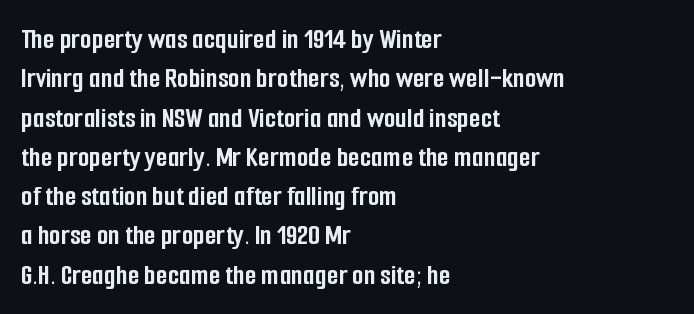
{"serif": "no", "italic": "no", "bold": "yes", "weight": "semibold", "width": "condensed", "stroke_contrast": "low", "x_height": "medium", "monospaced": "no", "underline": "no", "align": "left", "line_spacing": "normal", "line_spacing_ratio": 1.31, "letter_spacing": "normal", "letter_spacing_em": 0.0, "glyph_px": 30}
